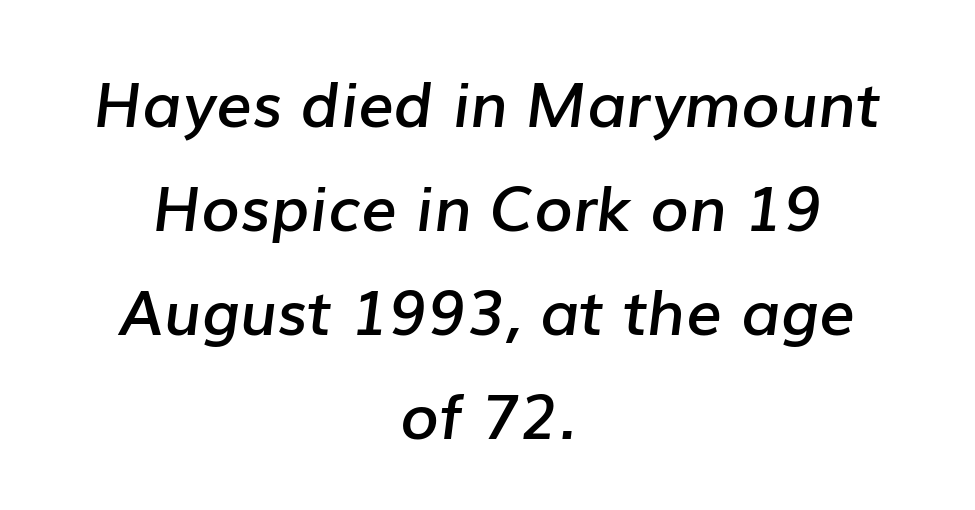
{"italic": "yes", "lean": "right", "slant_degrees": 7, "bold": "semi", "weight": "semibold", "width": "normal", "stroke_contrast": "low", "x_height": "medium", "monospaced": "no", "underline": "no", "align": "center", "line_spacing": "normal", "line_spacing_ratio": 1.65, "letter_spacing": "normal", "letter_spacing_em": 0.0, "glyph_px": 63}
